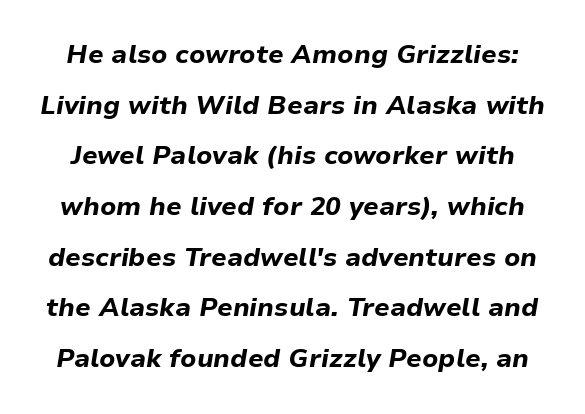
{"italic": "yes", "lean": "right", "slant_degrees": 9, "bold": "yes", "underline": "no", "line_spacing": "loose", "line_spacing_ratio": 1.95, "letter_spacing": "normal", "letter_spacing_em": 0.0, "glyph_px": 26}
